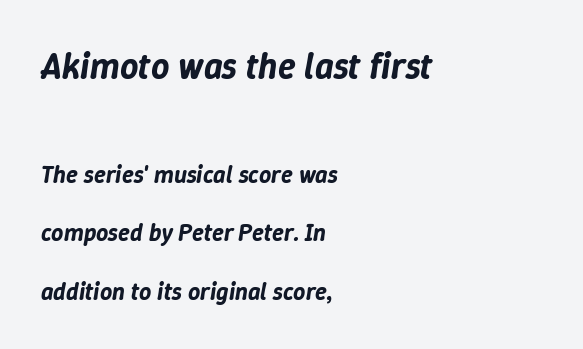
The image shows 36 px text type, italic (leaning right); set left-aligned, loose line spacing (2.44x), normal letter spacing, not underlined; the first (top) block is 1.5x larger; low stroke contrast and a medium x-height.
